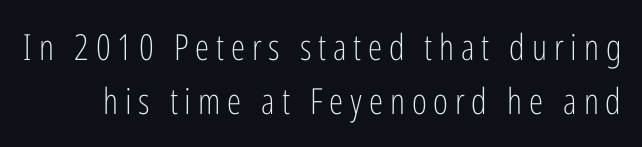
Observe the absence of serifs on each vertical stroke in this sample. Note the varied advance widths — an 'i' is clearly narrower than an 'm'. Do the letters lean? They stand straight. The zone under the glyphs is completely vacant.
